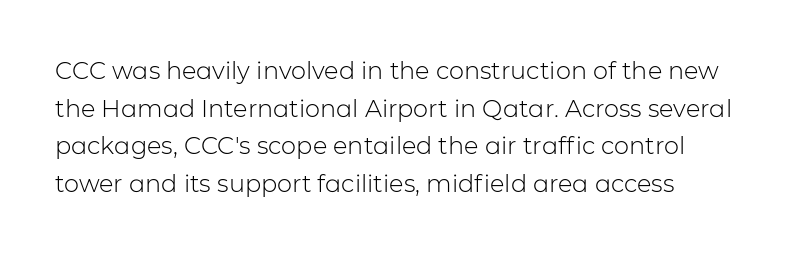
{"italic": "no", "bold": "no", "underline": "no", "line_spacing": "normal", "line_spacing_ratio": 1.57, "letter_spacing": "normal", "letter_spacing_em": 0.0, "glyph_px": 24}
